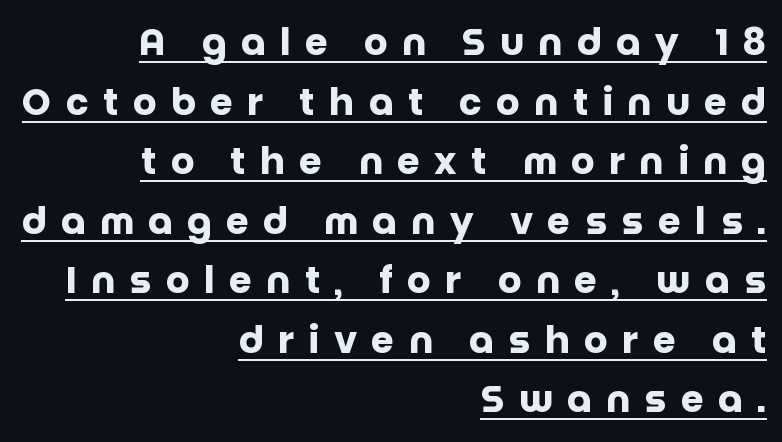
Compared with typical body copy, the letter spacing here is much looser. Typographically, this falls in the sans-serif category. Here the designer chose a conventional face with non-uniform glyph widths. Bold? Absolutely — the strokes are thick and heavy. Rows of type keep a routine distance in the vertical direction. Ordinary non-slanted type is in use.
